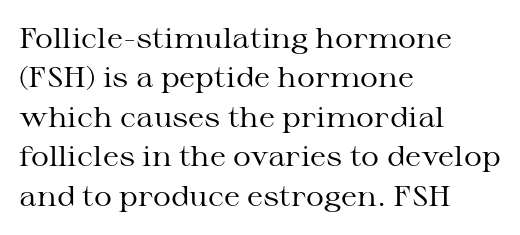
Q: Is the text bold? A: No.
Q: Is the text italic (slanted)? A: No, it is upright.
Q: Is the typeface a serif or a sans-serif typeface? A: Serif.
Q: Is the text underlined? A: No.
Q: How is the paragraph aligned? A: Left-aligned.
Q: Is the spacing between letters normal or unusually wide? A: Normal.
Q: Is the spacing between lines tight, normal or loose? A: Normal.
Q: Width (condensed, normal, or wide)? A: Wide.
Q: Stroke contrast? A: Medium.
Q: x-height? A: Medium.
Q: Monospaced? A: No.
